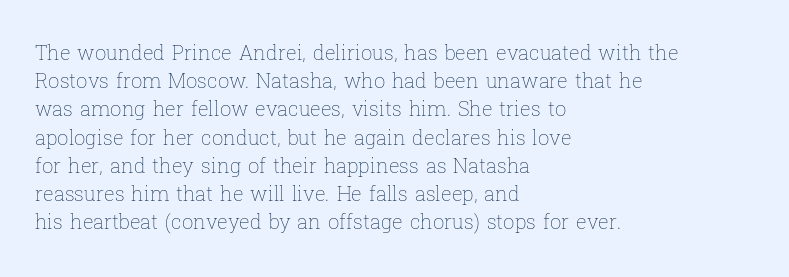
Nobody drew a line under any word here. When letters stand straight like this, we call the style roman or upright. The lines sit at an ordinary, default distance from one another. Summary of weight: not heavy and not bold.
